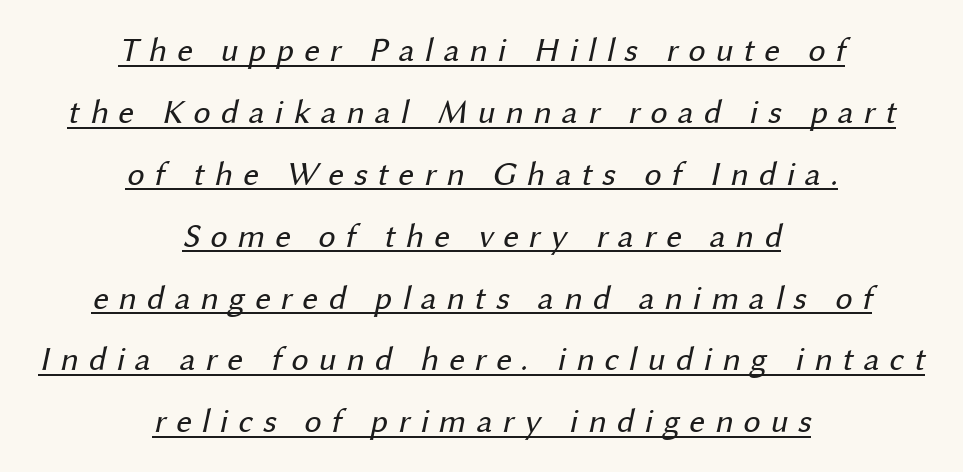
The image shows 34 px regular-weight sans-serif type; set centered, line spacing 1.82x, unusually wide letter spacing (+0.29 em), underlined; medium stroke contrast and a medium x-height.
